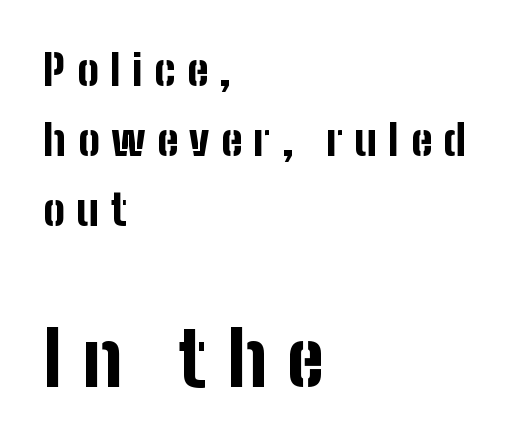
Is there much room between lines? A standard amount, neither cramped nor airy. Does the type have serifs? No, each stem ends abruptly. All the whitespace from short lines collects on the right. Notice how thick the strokes are: this is what a full bold looks like. Type without underlining. A typesetter would call this proportional, since set widths differ per character.
